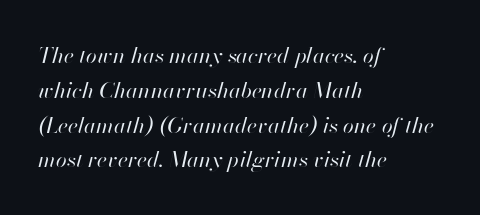
Q: Is the text bold? A: No.
Q: Is the text italic (slanted)? A: Yes, it leans right by about 13 degrees.
Q: Is the text underlined? A: No.
Q: How is the paragraph aligned? A: Left-aligned.
Q: Is the spacing between letters normal or unusually wide? A: Normal.
Q: Is the spacing between lines tight, normal or loose? A: Normal.
